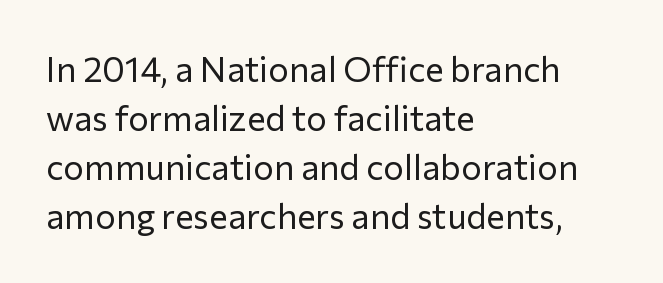
Q: Is the text bold? A: No.
Q: Is the text italic (slanted)? A: No, it is upright.
Q: Is the typeface a serif or a sans-serif typeface? A: Sans-serif.
Q: Is the text underlined? A: No.
Q: How is the paragraph aligned? A: Left-aligned.
Q: Is the spacing between letters normal or unusually wide? A: Normal.
Q: Is the spacing between lines tight, normal or loose? A: Normal.
Q: Width (condensed, normal, or wide)? A: Normal.
Q: Stroke contrast? A: Low.
Q: x-height? A: Medium.
Q: Monospaced? A: No.
